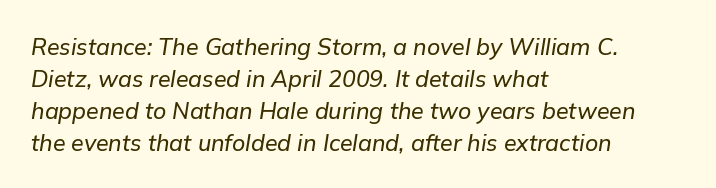
Q: Is the text italic (slanted)? A: Yes, it leans right by about 9 degrees.
Q: Is the text underlined? A: No.
Q: How is the paragraph aligned? A: Left-aligned.
Q: Is the spacing between letters normal or unusually wide? A: Normal.
Q: Is the spacing between lines tight, normal or loose? A: Normal.
